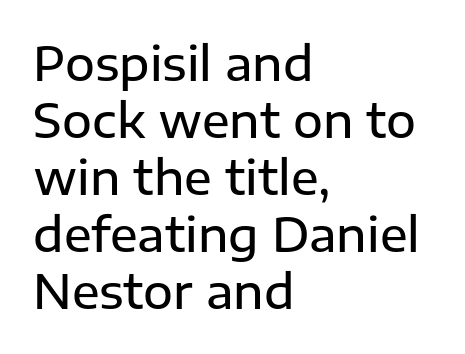
Q: Is the text bold? A: Semi-bold.
Q: Is the text italic (slanted)? A: No, it is upright.
Q: Is the typeface a serif or a sans-serif typeface? A: Sans-serif.
Q: Is the text underlined? A: No.
Q: How is the paragraph aligned? A: Left-aligned.
Q: Is the spacing between letters normal or unusually wide? A: Normal.
Q: Width (condensed, normal, or wide)? A: Normal.
Q: Stroke contrast? A: Low.
Q: x-height? A: Medium.
Q: Monospaced? A: No.
